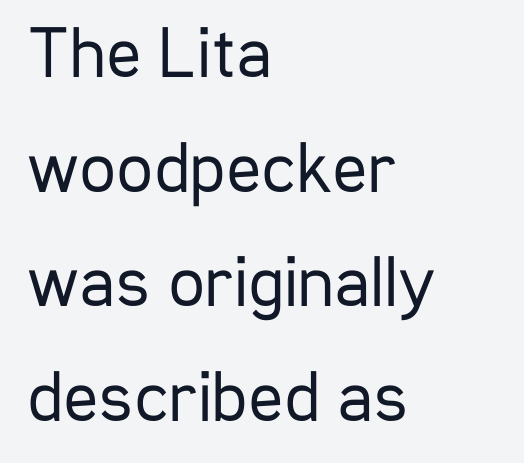
Does the lettering tilt? It doesn't — this is upright. Compared with a typical body face, this is equally light or lighter still. Does the copy run flush right? No — it runs flush left. The rendering keeps characters at their native spacing.
